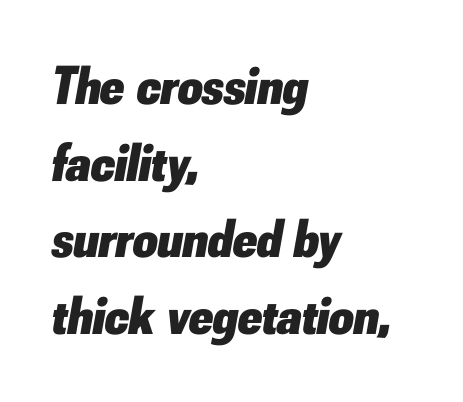
Q: Is the text bold? A: Yes.
Q: Is the text italic (slanted)? A: Yes, it leans right by about 10 degrees.
Q: Is the text underlined? A: No.
Q: How is the paragraph aligned? A: Left-aligned.
Q: Is the spacing between letters normal or unusually wide? A: Normal.
Q: Is the spacing between lines tight, normal or loose? A: Normal.
Q: Width (condensed, normal, or wide)? A: Normal.
Q: Stroke contrast? A: Low.
Q: x-height? A: Small.
Q: Monospaced? A: No.
